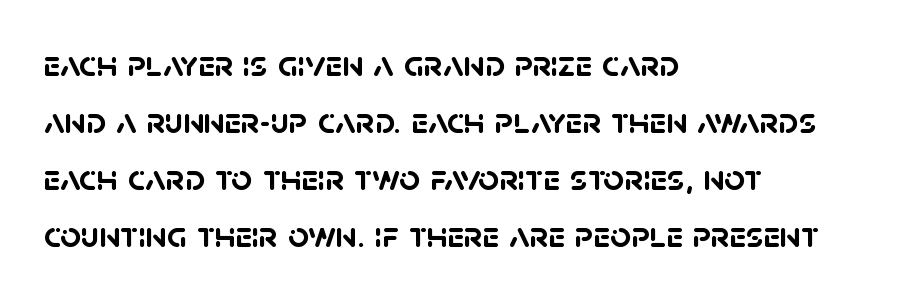
{"serif": "no", "bold": "yes", "weight": "semibold", "width": "normal", "stroke_contrast": "low", "x_height": "large", "monospaced": "no", "underline": "no", "align": "left", "line_spacing": "normal", "line_spacing_ratio": 1.54, "letter_spacing": "normal", "letter_spacing_em": 0.0, "glyph_px": 37}
